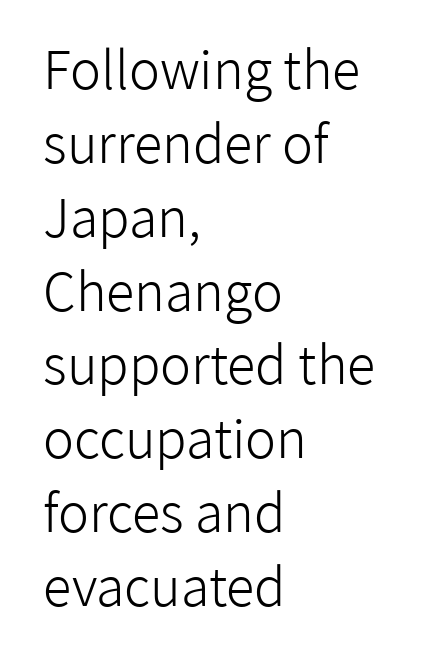
Q: Is the text bold? A: No.
Q: Is the text italic (slanted)? A: No, it is upright.
Q: Is the typeface a serif or a sans-serif typeface? A: Sans-serif.
Q: Is the text underlined? A: No.
Q: How is the paragraph aligned? A: Left-aligned.
Q: Is the spacing between letters normal or unusually wide? A: Normal.
Q: Is the spacing between lines tight, normal or loose? A: Normal.
Q: Width (condensed, normal, or wide)? A: Normal.
Q: Stroke contrast? A: Low.
Q: x-height? A: Medium.
Q: Monospaced? A: No.
